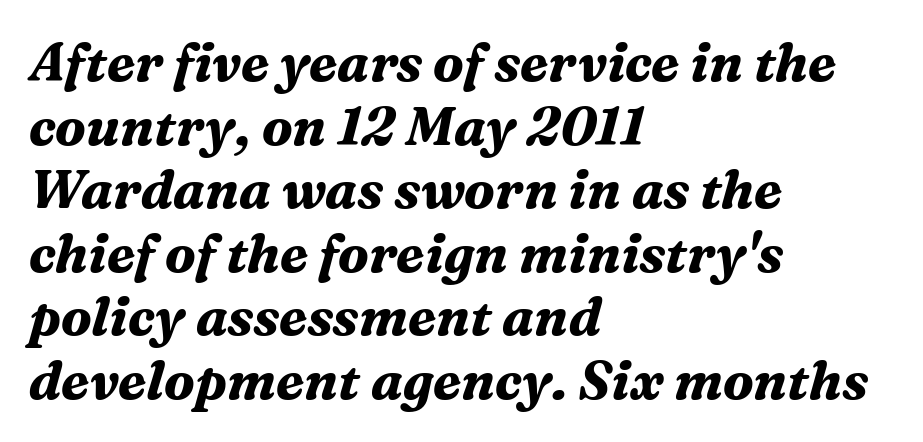
The line texture is even and compact thanks to regular tracking. Line beginnings align vertically; line endings do not. Check the space under the baseline: it is left empty. Style check: oblique.
